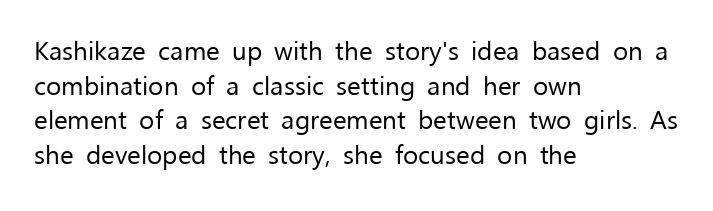
Q: Is the text bold? A: No.
Q: Is the text italic (slanted)? A: No, it is upright.
Q: Is the text underlined? A: No.
Q: How is the paragraph aligned? A: Left-aligned.
Q: Is the spacing between letters normal or unusually wide? A: Normal.
Q: Is the spacing between lines tight, normal or loose? A: Normal.
